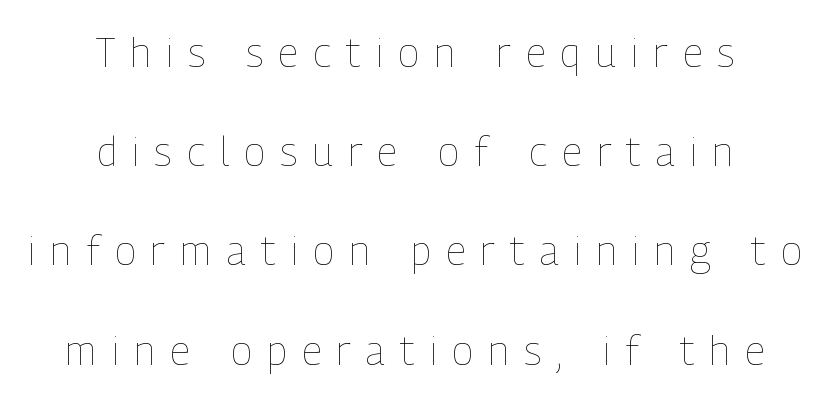
{"italic": "no", "bold": "no", "weight": "thin", "width": "condensed", "stroke_contrast": "low", "x_height": "medium", "monospaced": "no", "underline": "no", "align": "center", "line_spacing": "loose", "line_spacing_ratio": 2.48, "letter_spacing": "wide", "letter_spacing_em": 0.38, "glyph_px": 40}
